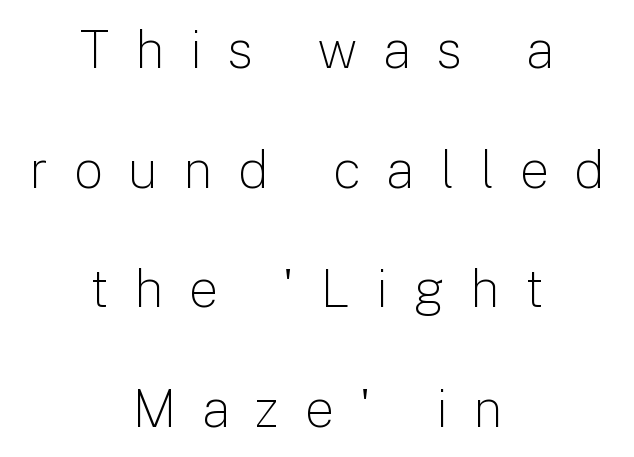
The image shows 52 px light sans-serif type, upright; set centered, loose line spacing (2.3x), unusually wide letter spacing (+0.49 em), not underlined; low stroke contrast and a medium x-height.
